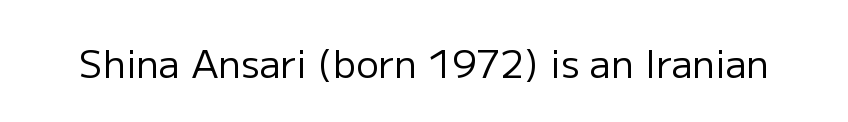
{"serif": "no", "italic": "no", "bold": "no", "weight": "regular", "width": "normal", "stroke_contrast": "low", "x_height": "medium", "monospaced": "no", "underline": "no", "letter_spacing": "normal", "letter_spacing_em": 0.0, "glyph_px": 38}
